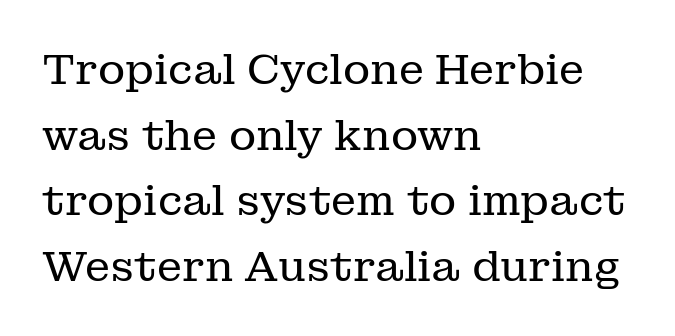
{"serif": "yes", "italic": "no", "bold": "no", "weight": "regular", "width": "normal", "stroke_contrast": "low", "x_height": "medium", "monospaced": "no", "underline": "no", "align": "left", "line_spacing": "normal", "line_spacing_ratio": 1.56, "letter_spacing": "normal", "letter_spacing_em": 0.0, "glyph_px": 42}
